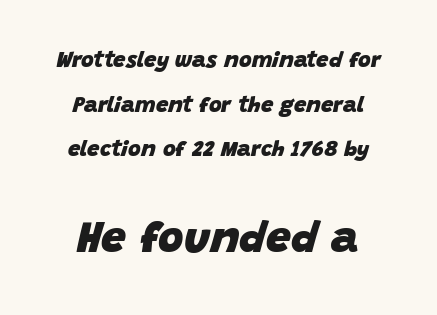
The image shows 44 px heavy type, italic (leaning right); set loose line spacing (2.03x), normal letter spacing, not underlined; the second (bottom) block is 2.0x larger; low stroke contrast and a large x-height.
